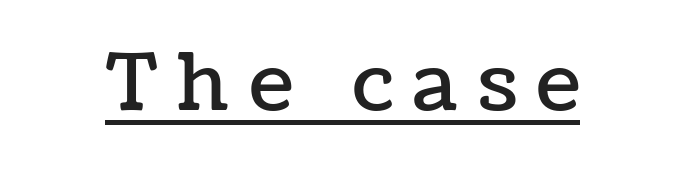
{"italic": "no", "width": "normal", "stroke_contrast": "low", "x_height": "medium", "monospaced": "no", "underline": "yes", "letter_spacing": "wide", "letter_spacing_em": 0.26, "glyph_px": 79}
